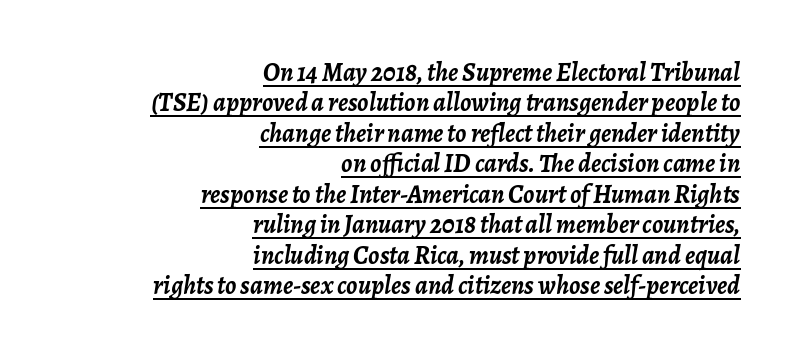
The image shows 26 px bold type, italic (leaning right); set right-aligned, line spacing 1.17x, normal letter spacing, underlined.
